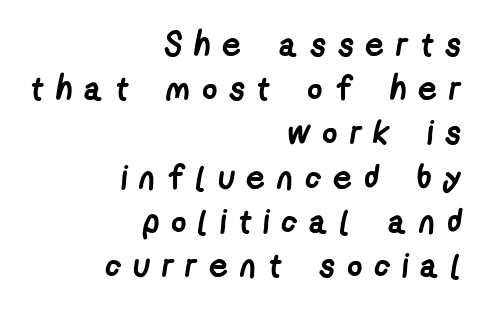
The rag falls on the left side of this text block. Decoration check: the copy has no underline. Does extra space separate the letters? Yes, quite a lot of it. Looks like regular typesetting: each glyph gets only the width it needs.
